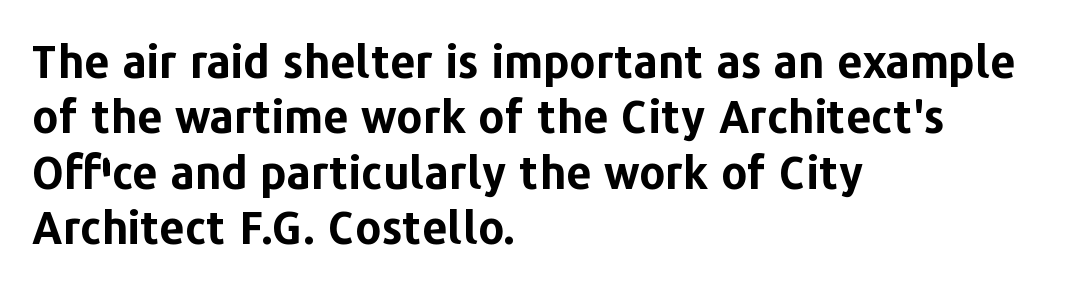
Q: Is the text bold? A: Yes.
Q: Is the text italic (slanted)? A: No, it is upright.
Q: Is the typeface a serif or a sans-serif typeface? A: Sans-serif.
Q: Is the text underlined? A: No.
Q: How is the paragraph aligned? A: Left-aligned.
Q: Is the spacing between letters normal or unusually wide? A: Normal.
Q: Width (condensed, normal, or wide)? A: Normal.
Q: Stroke contrast? A: Low.
Q: x-height? A: Medium.
Q: Monospaced? A: No.
